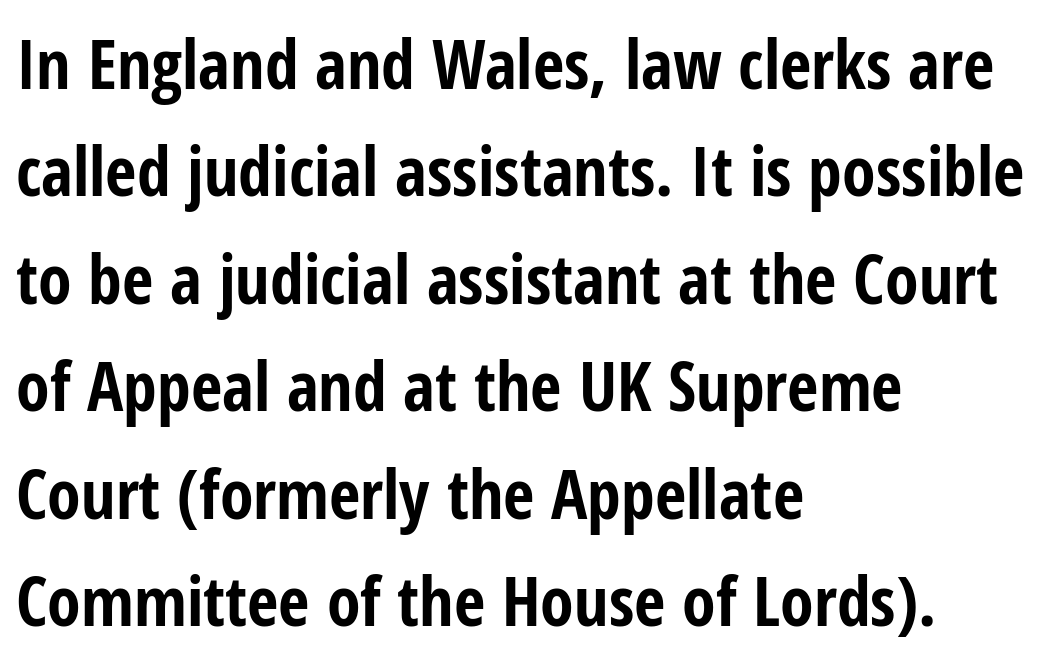
{"serif": "no", "italic": "no", "bold": "yes", "weight": "bold", "width": "condensed", "stroke_contrast": "low", "x_height": "medium", "monospaced": "no", "underline": "no", "align": "left", "line_spacing": "normal", "line_spacing_ratio": 1.58, "letter_spacing": "normal", "letter_spacing_em": 0.0, "glyph_px": 68}
